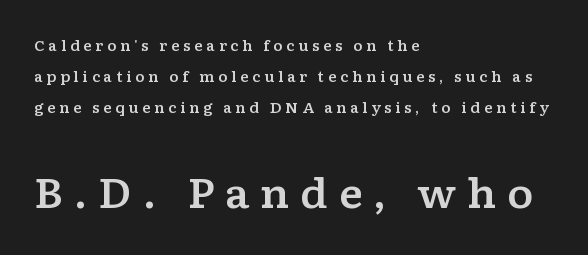
Q: Is the text italic (slanted)? A: No, it is upright.
Q: Is the typeface a serif or a sans-serif typeface? A: Serif.
Q: Is the text underlined? A: No.
Q: How is the paragraph aligned? A: Left-aligned.
Q: Is the spacing between letters normal or unusually wide? A: Unusually wide.
Q: Is the spacing between lines tight, normal or loose? A: Loose.
Q: Which block of text is set in a larger size, the first (top) or the second (bottom)? A: The second (bottom) one.
Q: Width (condensed, normal, or wide)? A: Wide.
Q: Stroke contrast? A: Low.
Q: x-height? A: Medium.
Q: Monospaced? A: No.
